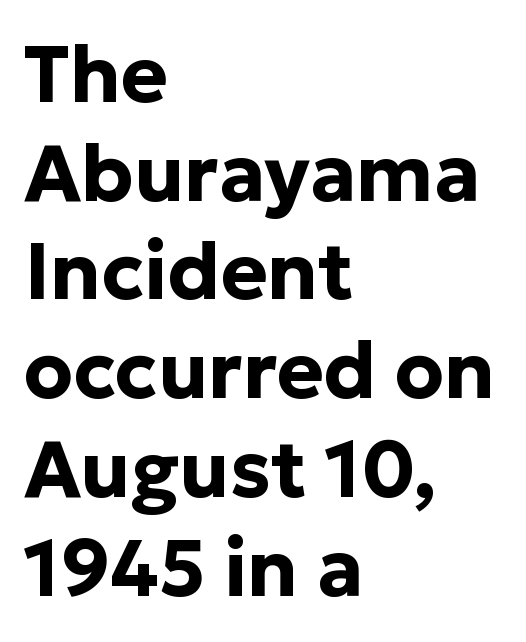
Q: Is the text bold? A: Yes.
Q: Is the text italic (slanted)? A: No, it is upright.
Q: Is the typeface a serif or a sans-serif typeface? A: Sans-serif.
Q: Is the text underlined? A: No.
Q: How is the paragraph aligned? A: Left-aligned.
Q: Is the spacing between letters normal or unusually wide? A: Normal.
Q: Is the spacing between lines tight, normal or loose? A: Normal.
Q: Width (condensed, normal, or wide)? A: Normal.
Q: Stroke contrast? A: Low.
Q: x-height? A: Medium.
Q: Monospaced? A: No.
